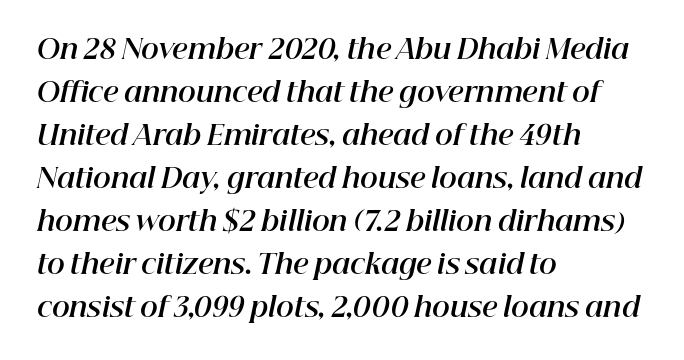
The lettering tilts uniformly, giving the passage an italic look. Students, note that the glyphs here touch the page at normal intervals. The line-height multiplier appears to be the usual default. The paragraph shown leans on its left margin. Thick stems and heavy bowls — unmistakably bold.
